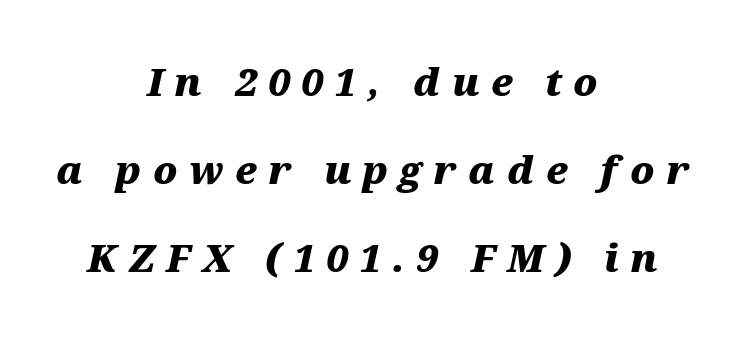
{"italic": "yes", "lean": "right", "slant_degrees": 12, "bold": "yes", "weight": "heavy", "width": "wide", "stroke_contrast": "medium", "x_height": "medium", "monospaced": "no", "underline": "no", "align": "center", "line_spacing": "loose", "line_spacing_ratio": 2.32, "letter_spacing": "wide", "letter_spacing_em": 0.3, "glyph_px": 38}
